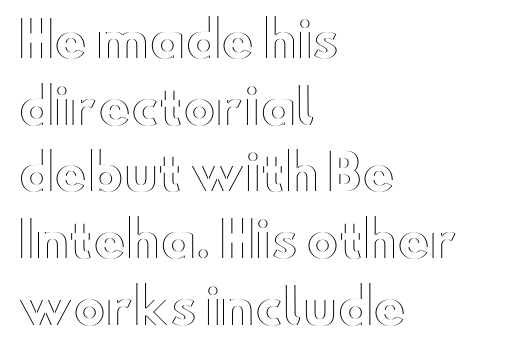
The lettering holds an erect, upright posture throughout. Caption: standard tracking, unaltered. The rendering uses natural spacing where letterforms have individual widths. No word sits above an underline. Caption: multi-line text, flush left, ragged right. Whoever set this chose a conventional vertical rhythm.
